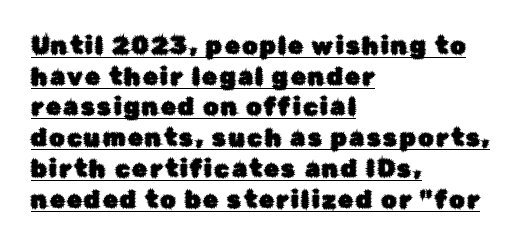
Q: Is the text italic (slanted)? A: No, it is upright.
Q: Is the text underlined? A: Yes.
Q: How is the paragraph aligned? A: Left-aligned.
Q: Is the spacing between lines tight, normal or loose? A: Normal.
